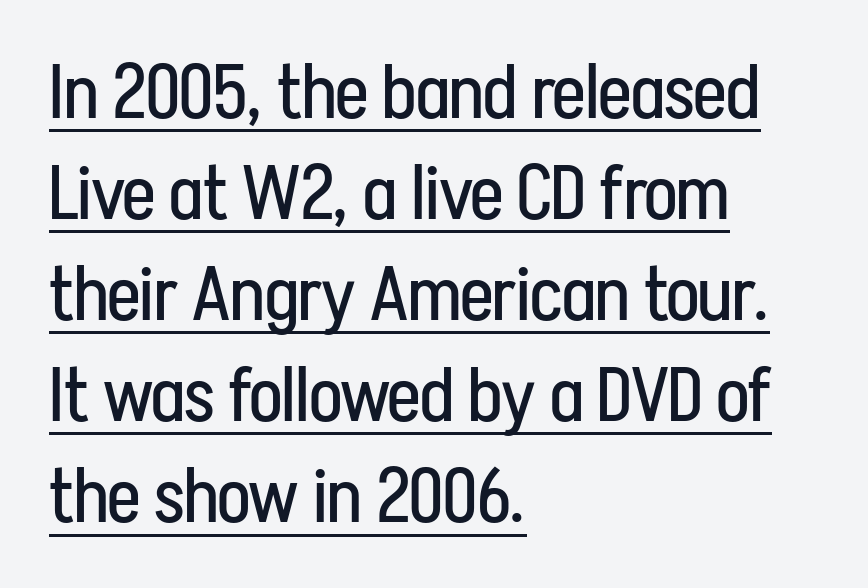
Q: Is the text bold? A: No.
Q: Is the text italic (slanted)? A: No, it is upright.
Q: Is the typeface a serif or a sans-serif typeface? A: Sans-serif.
Q: Is the text underlined? A: Yes.
Q: How is the paragraph aligned? A: Left-aligned.
Q: Is the spacing between letters normal or unusually wide? A: Normal.
Q: Is the spacing between lines tight, normal or loose? A: Normal.
Q: Width (condensed, normal, or wide)? A: Condensed.
Q: Stroke contrast? A: Low.
Q: x-height? A: Medium.
Q: Monospaced? A: No.
